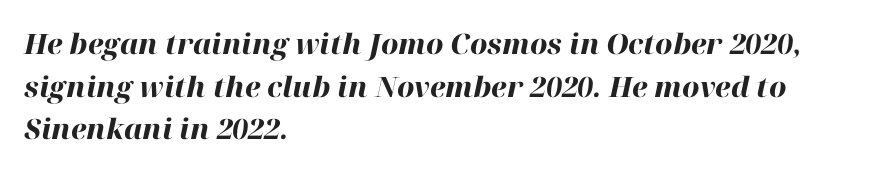
The image shows 28 px heavy type, italic (leaning right); set left-aligned, normal line spacing (1.52x), normal letter spacing, not underlined; high stroke contrast and a medium x-height.
